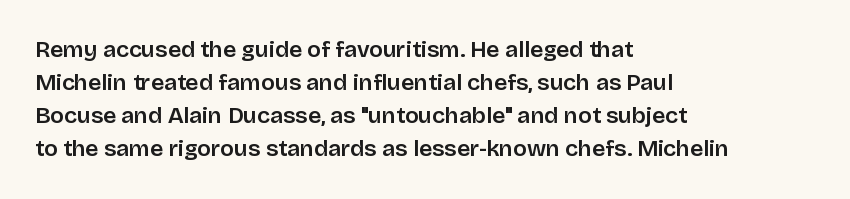
{"italic": "no", "bold": "semi", "underline": "no", "align": "left", "line_spacing": "normal", "line_spacing_ratio": 1.44, "letter_spacing": "normal", "letter_spacing_em": 0.0, "glyph_px": 23}
